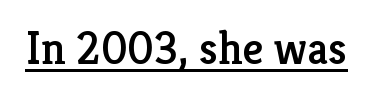
Q: Is the text italic (slanted)? A: No, it is upright.
Q: Is the typeface a serif or a sans-serif typeface? A: Serif.
Q: Is the text underlined? A: Yes.
Q: Is the spacing between letters normal or unusually wide? A: Normal.
Q: Width (condensed, normal, or wide)? A: Normal.
Q: Stroke contrast? A: Low.
Q: x-height? A: Medium.
Q: Monospaced? A: No.
